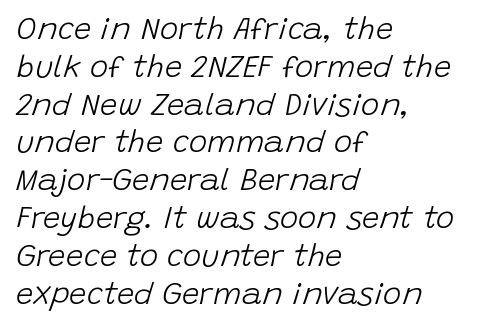
{"italic": "yes", "lean": "right", "slant_degrees": 15, "bold": "no", "weight": "light", "width": "normal", "stroke_contrast": "low", "x_height": "large", "monospaced": "no", "underline": "no", "align": "left", "line_spacing_ratio": 1.22, "letter_spacing": "normal", "letter_spacing_em": 0.0, "glyph_px": 31}
